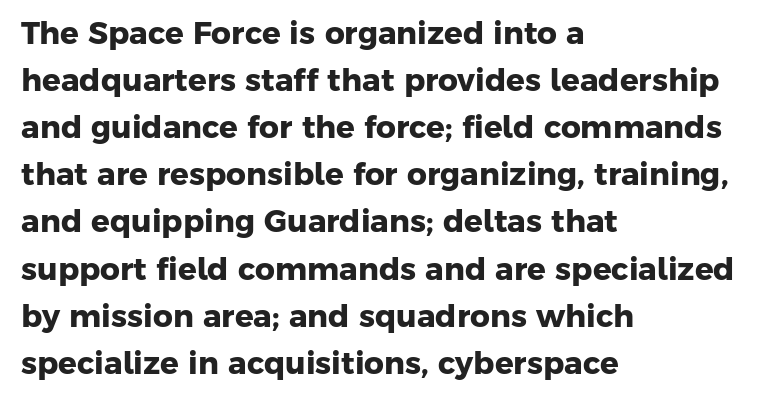
Q: Is the text bold? A: Yes.
Q: Is the typeface a serif or a sans-serif typeface? A: Sans-serif.
Q: Is the text underlined? A: No.
Q: How is the paragraph aligned? A: Left-aligned.
Q: Is the spacing between letters normal or unusually wide? A: Normal.
Q: Is the spacing between lines tight, normal or loose? A: Normal.
Q: Width (condensed, normal, or wide)? A: Normal.
Q: Stroke contrast? A: Low.
Q: x-height? A: Medium.
Q: Monospaced? A: No.
